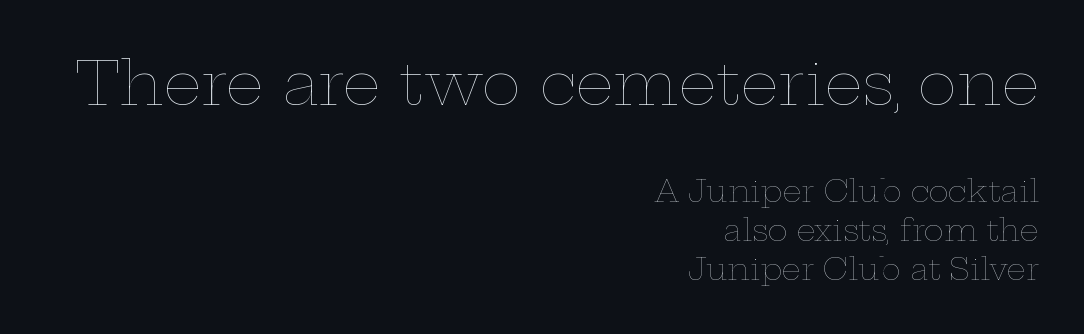
{"italic": "no", "bold": "no", "weight": "thin", "width": "wide", "stroke_contrast": "low", "x_height": "medium", "monospaced": "no", "underline": "no", "align": "right", "line_spacing": "normal", "line_spacing_ratio": 1.31, "letter_spacing": "normal", "letter_spacing_em": 0.0, "larger_block": "first", "size_ratio": 2.0, "glyph_px": 60}
